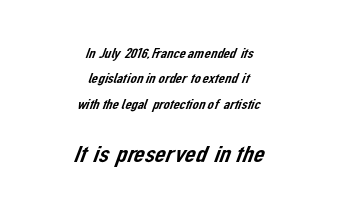
The image shows 24 px text type; set centered, line spacing 1.82x, normal letter spacing, not underlined; the second (bottom) block is 1.71x larger.
